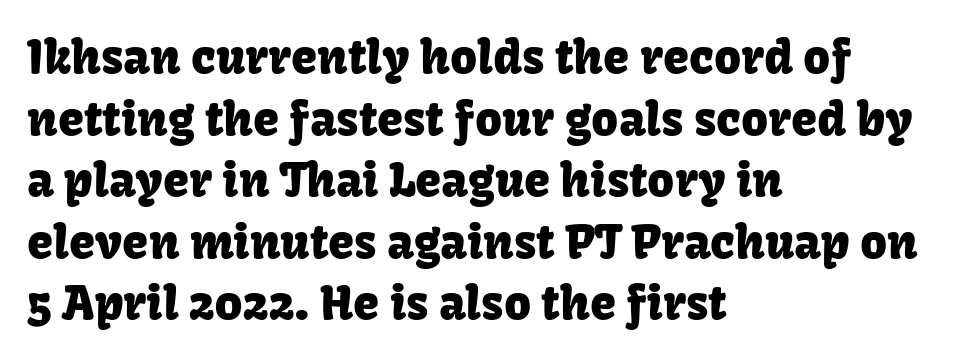
The image shows 47 px sans-serif type, upright; set left-aligned, normal line spacing (1.31x), normal letter spacing, not underlined; low stroke contrast and a medium x-height.
